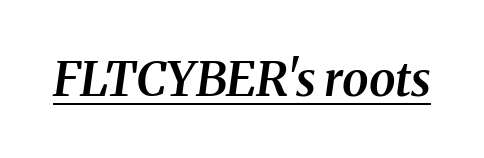
Short note: letters normally spaced. What weight is shown? A semibold, between regular and bold. Is this a fixed-width face? No — the glyphs have proportional, varying widths. Rendered with sloped, italic letterforms.
